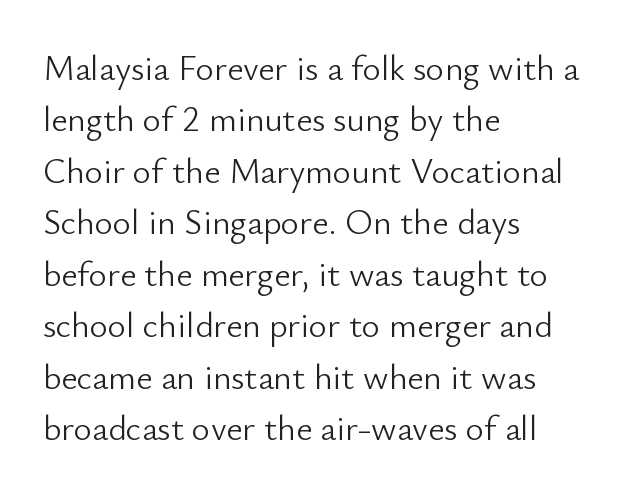
{"serif": "no", "italic": "no", "bold": "no", "weight": "light", "width": "normal", "stroke_contrast": "low", "x_height": "small", "monospaced": "no", "underline": "no", "align": "left", "line_spacing": "normal", "line_spacing_ratio": 1.47, "letter_spacing": "normal", "letter_spacing_em": 0.0, "glyph_px": 35}
